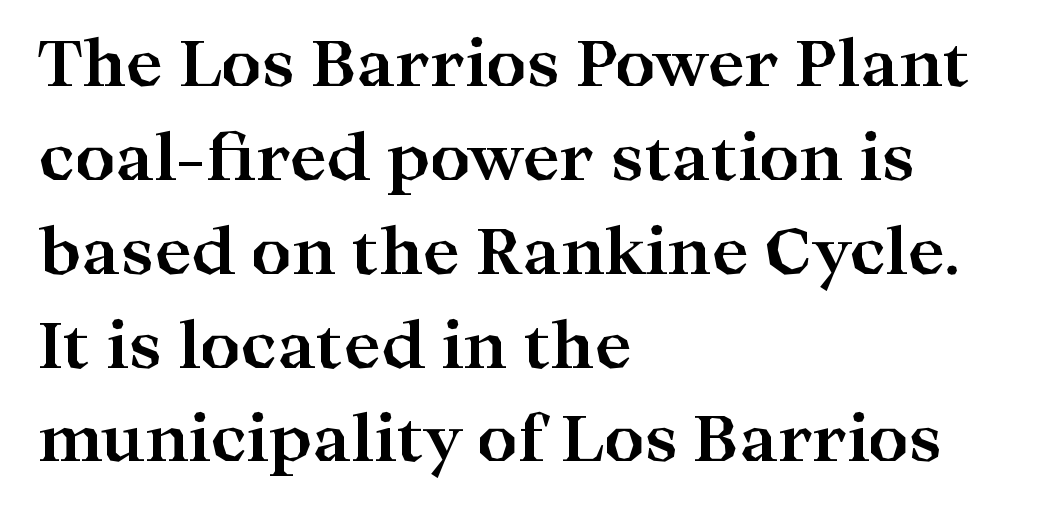
{"serif": "yes", "italic": "no", "bold": "yes", "weight": "bold", "width": "wide", "stroke_contrast": "high", "x_height": "medium", "monospaced": "no", "underline": "no", "align": "left", "line_spacing": "normal", "line_spacing_ratio": 1.49, "letter_spacing": "normal", "letter_spacing_em": 0.0, "glyph_px": 63}
